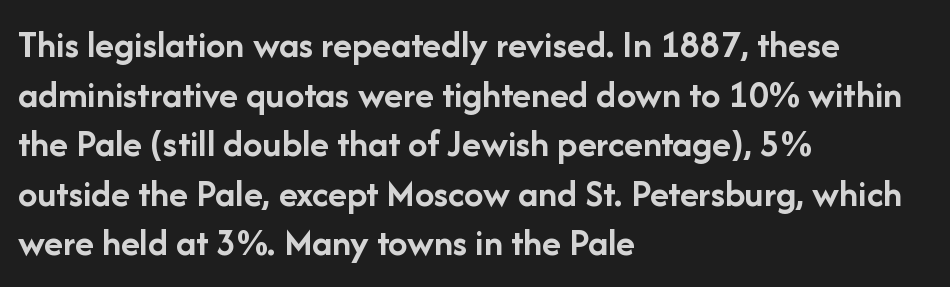
{"serif": "no", "italic": "no", "bold": "yes", "weight": "semibold", "width": "normal", "stroke_contrast": "low", "x_height": "medium", "monospaced": "no", "underline": "no", "align": "left", "line_spacing": "normal", "line_spacing_ratio": 1.27, "letter_spacing": "normal", "letter_spacing_em": 0.0, "glyph_px": 39}
